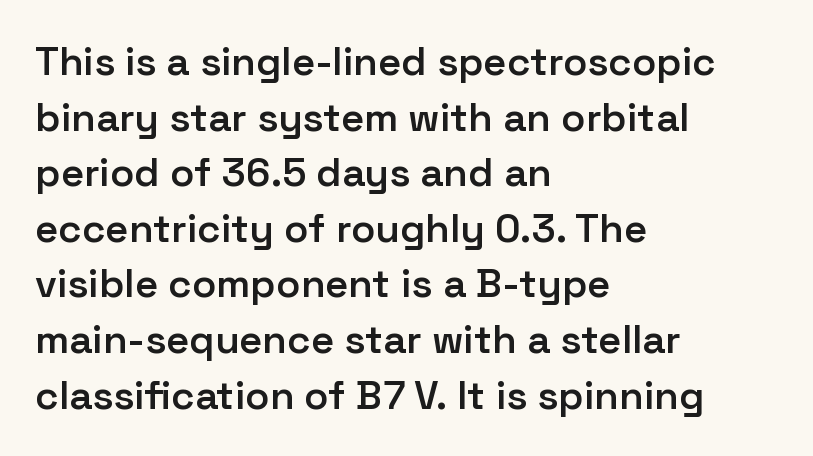
This is roman type, the default non-slanted kind. Quick note: interline space is typical. The face used here is proportionally spaced, like ordinary book or web type. The passage is arranged the way most books set body copy — flush left. Default kerning and tracking; the words read as compact shapes.
